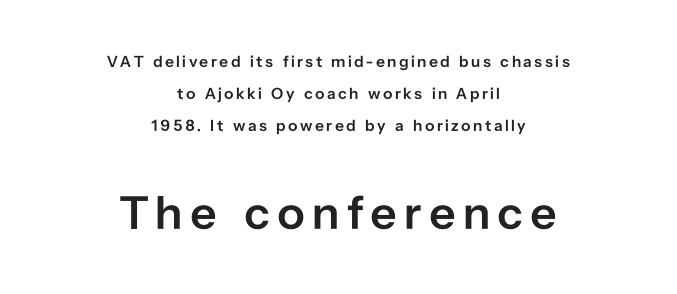
Q: Is the text bold? A: Semi-bold.
Q: Is the text italic (slanted)? A: No, it is upright.
Q: Is the typeface a serif or a sans-serif typeface? A: Sans-serif.
Q: Is the text underlined? A: No.
Q: How is the paragraph aligned? A: Centered.
Q: Is the spacing between lines tight, normal or loose? A: Loose.
Q: Which block of text is set in a larger size, the first (top) or the second (bottom)? A: The second (bottom) one.
Q: Width (condensed, normal, or wide)? A: Normal.
Q: Stroke contrast? A: Low.
Q: x-height? A: Medium.
Q: Monospaced? A: No.
